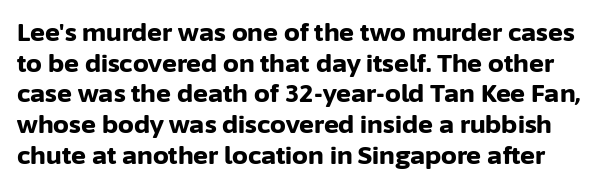
{"italic": "no", "bold": "yes", "underline": "no", "line_spacing_ratio": 1.23, "letter_spacing": "normal", "letter_spacing_em": 0.0, "glyph_px": 25}
